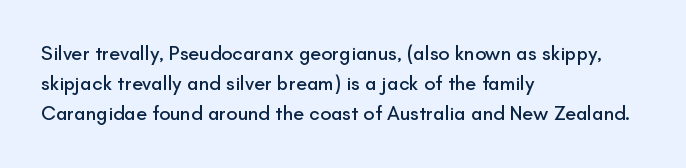
Words float on clear page, feet unadorned. Quick note: not italic, upright. Is there much room between lines? A standard amount, neither cramped nor airy. This sample is left-justified, so line endings fall wherever the words run out. Between one letter and the next there's only the usual sliver of space.
